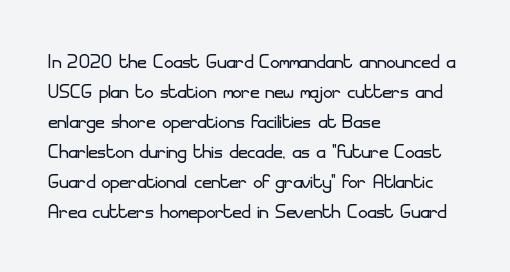
Q: Is the text bold? A: No.
Q: Is the text italic (slanted)? A: No, it is upright.
Q: Is the text underlined? A: No.
Q: How is the paragraph aligned? A: Left-aligned.
Q: Is the spacing between letters normal or unusually wide? A: Normal.
